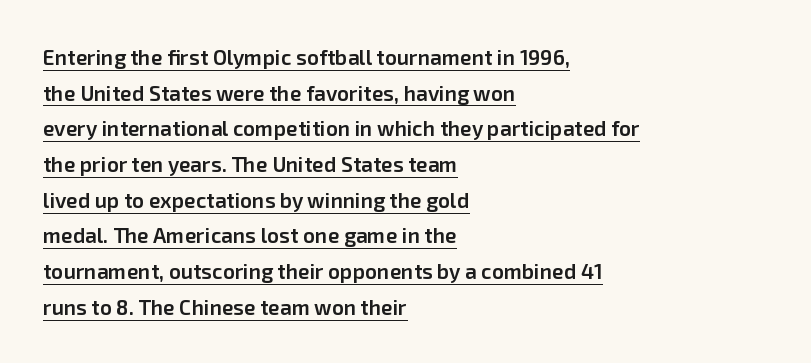
The lettering holds an erect, upright posture throughout. Line beginnings align vertically; line endings do not. Rows of type keep a routine distance in the vertical direction. Weight: semibold (demi). No extra tracking has been applied to these lines. This sample carries an underscore along the baseline area.
